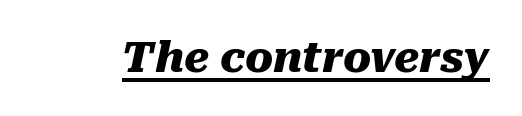
Q: Is the text bold? A: Yes.
Q: Is the text italic (slanted)? A: Yes, it leans right by about 10 degrees.
Q: Is the text underlined? A: Yes.
Q: Is the spacing between letters normal or unusually wide? A: Normal.
Q: Width (condensed, normal, or wide)? A: Normal.
Q: Stroke contrast? A: Medium.
Q: x-height? A: Medium.
Q: Monospaced? A: No.
